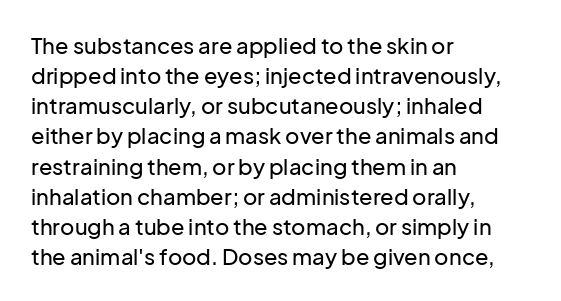
Q: Is the text italic (slanted)? A: No, it is upright.
Q: Is the text underlined? A: No.
Q: How is the paragraph aligned? A: Left-aligned.
Q: Is the spacing between letters normal or unusually wide? A: Normal.
Q: Is the spacing between lines tight, normal or loose? A: Normal.
